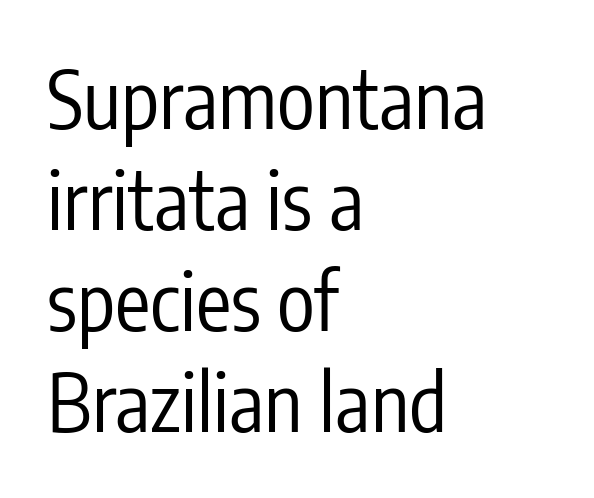
Spacing between characters is what you'd get straight out of the box. Is this a heavy cut? Hardly; it is regular or lighter. Rows of type keep a routine distance in the vertical direction. Descender tails drop into unmarked territory.
